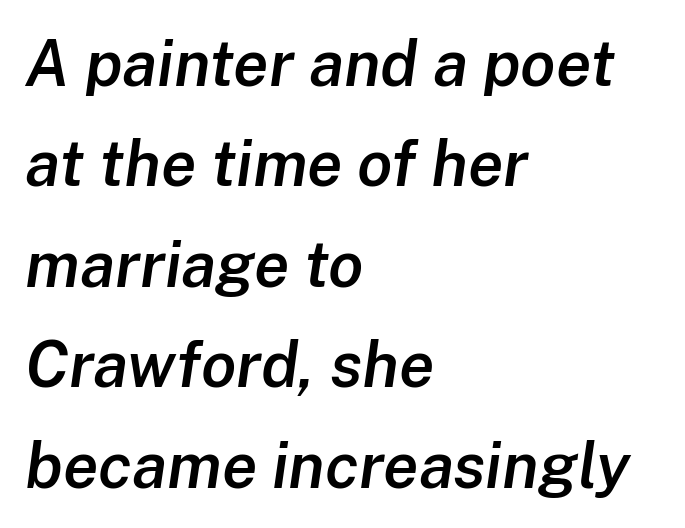
{"italic": "yes", "lean": "right", "slant_degrees": 8, "bold": "semi", "weight": "semibold", "width": "normal", "stroke_contrast": "low", "x_height": "medium", "monospaced": "no", "underline": "no", "align": "left", "line_spacing": "normal", "line_spacing_ratio": 1.57, "letter_spacing": "normal", "letter_spacing_em": 0.0, "glyph_px": 64}
